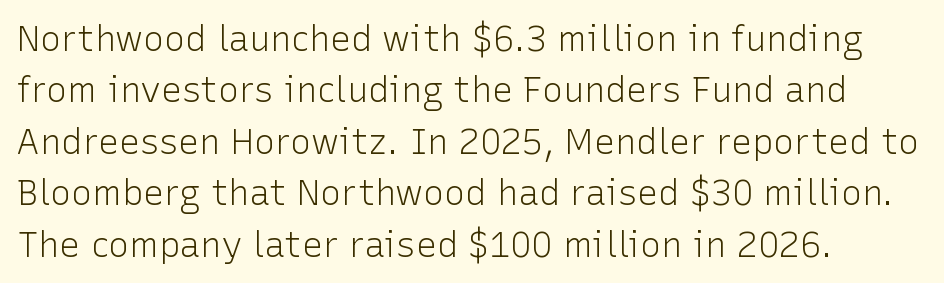
The image shows 35 px light sans-serif type, upright; set left-aligned, normal line spacing (1.47x), normal letter spacing, not underlined; low stroke contrast and a medium x-height.
